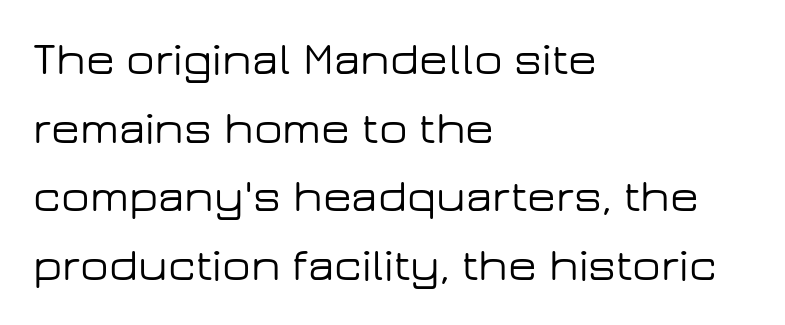
The image shows 47 px wide sans-serif type, upright; set left-aligned, normal line spacing (1.46x), normal letter spacing, not underlined; low stroke contrast and a medium x-height.
